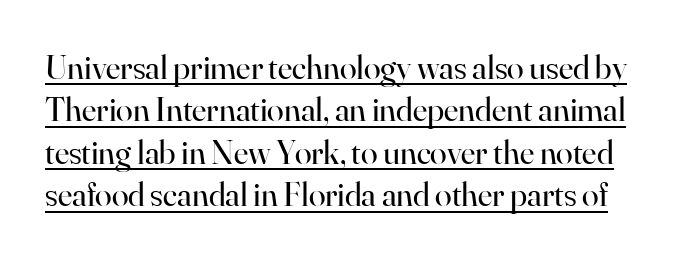
{"serif": "yes", "italic": "no", "bold": "no", "weight": "regular", "width": "normal", "stroke_contrast": "high", "x_height": "small", "monospaced": "no", "underline": "yes", "line_spacing": "normal", "line_spacing_ratio": 1.25, "letter_spacing": "normal", "letter_spacing_em": 0.0, "glyph_px": 34}
